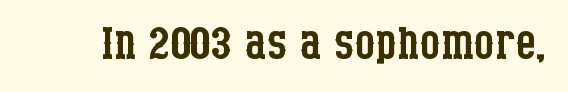
The image shows 65 px regular-weight, condensed serif type, upright; set normal letter spacing, not underlined; low stroke contrast and a large x-height.
